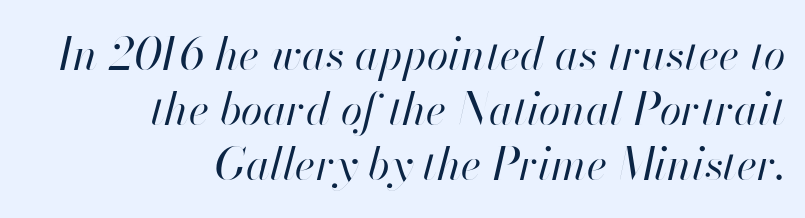
{"italic": "yes", "lean": "right", "slant_degrees": 13, "bold": "no", "weight": "regular", "width": "normal", "stroke_contrast": "high", "x_height": "small", "monospaced": "no", "underline": "no", "align": "right", "line_spacing": "normal", "line_spacing_ratio": 1.25, "letter_spacing": "normal", "letter_spacing_em": 0.0, "glyph_px": 44}
